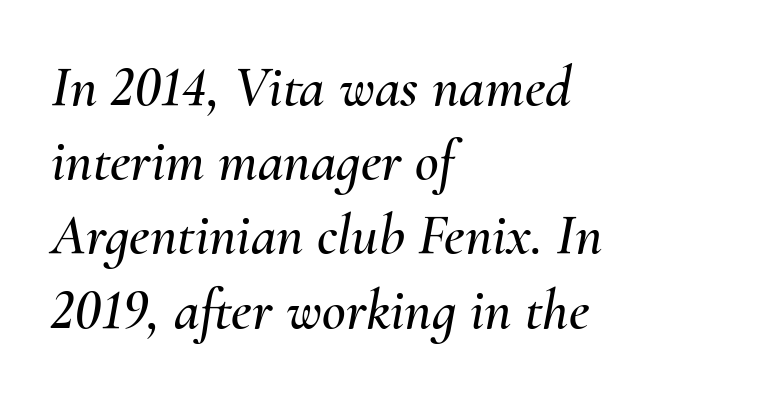
Q: Is the text italic (slanted)? A: Yes, it leans right by about 10 degrees.
Q: Is the text underlined? A: No.
Q: How is the paragraph aligned? A: Left-aligned.
Q: Is the spacing between letters normal or unusually wide? A: Normal.
Q: Is the spacing between lines tight, normal or loose? A: Normal.
Q: Width (condensed, normal, or wide)? A: Normal.
Q: Stroke contrast? A: Medium.
Q: x-height? A: Small.
Q: Monospaced? A: No.
